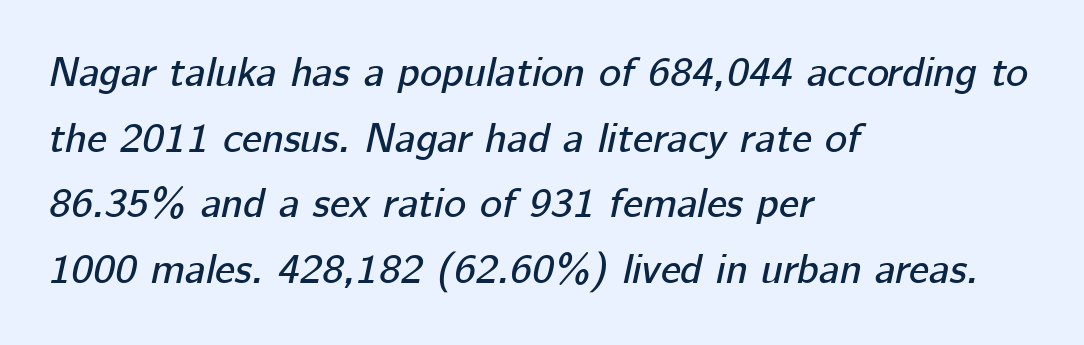
Words float on clear page, feet unadorned. Style check: oblique. A typesetter would call this proportional, since set widths differ per character. The paragraph shown leans on its left margin. Evenly set lines give the paragraph a standard silhouette.
